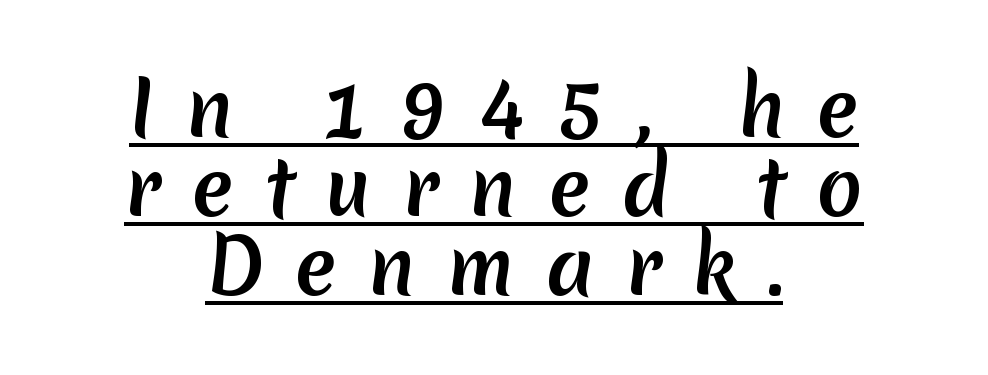
The image shows 76 px sans-serif type; set centered, tight line spacing (1.04x), unusually wide letter spacing (+0.41 em), underlined; medium stroke contrast and a medium x-height.
